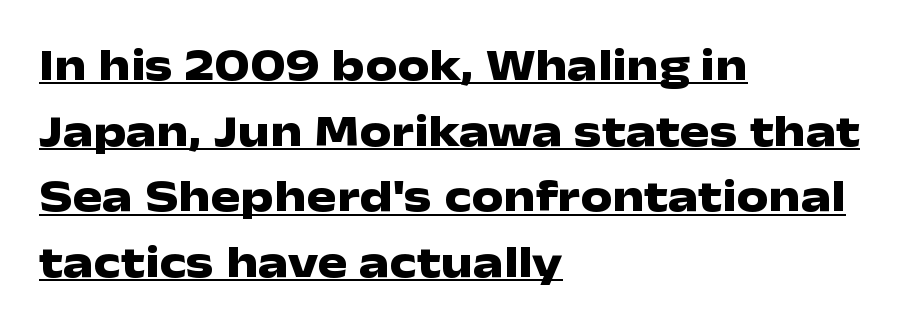
The image shows 45 px heavy, wide sans-serif type, upright; set left-aligned, normal line spacing (1.46x), normal letter spacing, underlined; low stroke contrast and a medium x-height.
